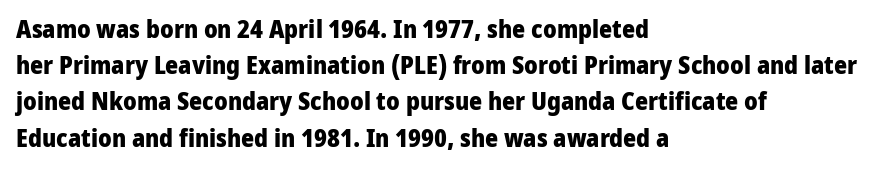
The image shows 25 px bold type, upright; set left-aligned, normal line spacing (1.45x), normal letter spacing, not underlined.
